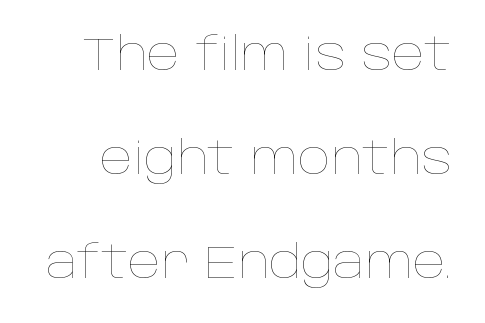
Heft: none added — not bold. The strip under each line holds only bare page. Reading down the column, the eye jumps a long way to each next line. Quick note: not italic, upright. Short note: letters normally spaced.
